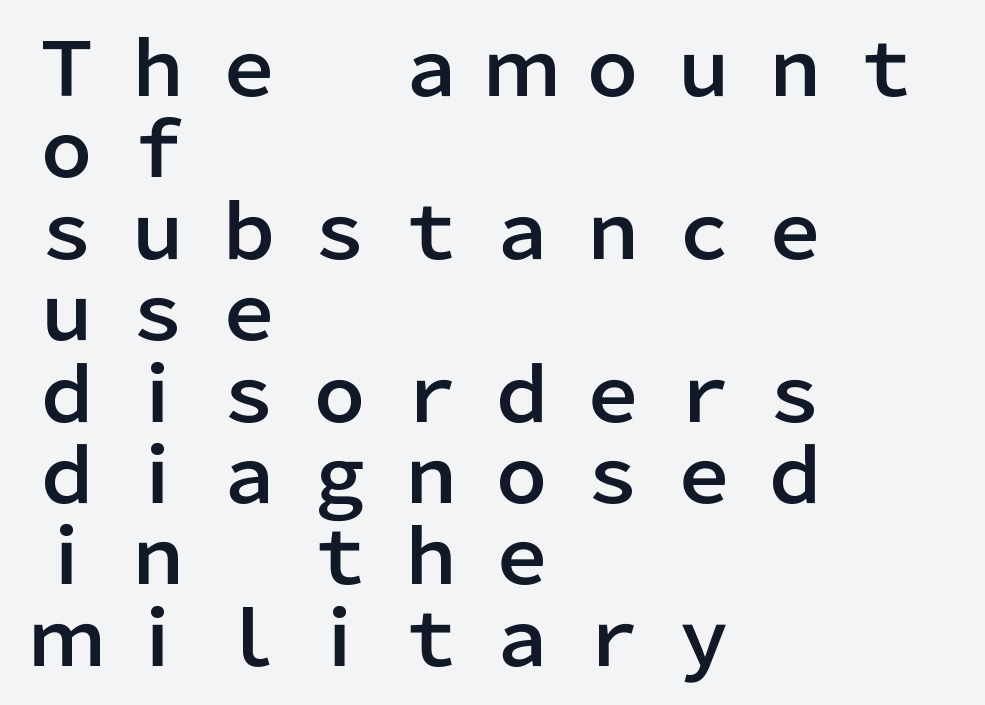
The image shows 74 px sans-serif type, upright; set left-aligned, tight line spacing (1.1x), unusually wide letter spacing (+0.23 em), not underlined; low stroke contrast and a medium x-height.
